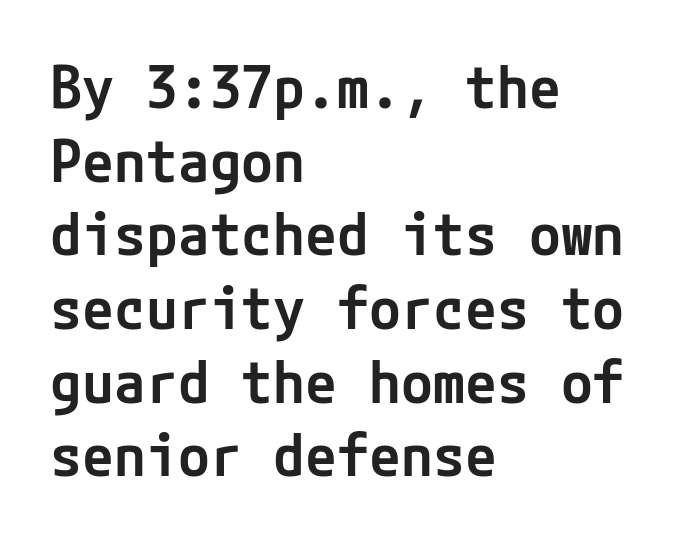
Q: Is the text bold? A: Semi-bold.
Q: Is the text italic (slanted)? A: No, it is upright.
Q: Is the typeface a serif or a sans-serif typeface? A: Sans-serif.
Q: Is the text underlined? A: No.
Q: How is the paragraph aligned? A: Left-aligned.
Q: Is the spacing between letters normal or unusually wide? A: Normal.
Q: Is the spacing between lines tight, normal or loose? A: Normal.
Q: Width (condensed, normal, or wide)? A: Normal.
Q: Stroke contrast? A: Low.
Q: x-height? A: Medium.
